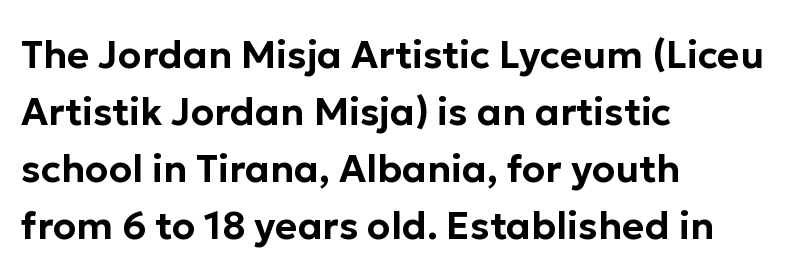
Here the designer chose a conventional face with non-uniform glyph widths. The text block is weighted toward the left margin, trailing off unevenly rightward. Each word holds together tightly as a unit, with standard inter-letter gaps. In terms of leading, this rendering sits right in the middle. No word sits above an underline.
